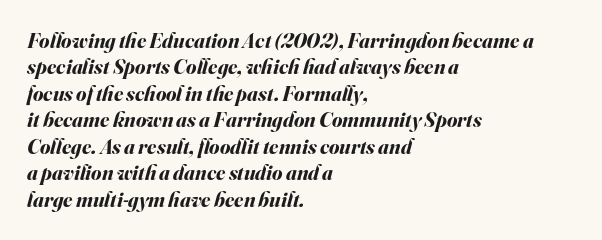
The image shows 21 px bold type, italic (leaning right); set left-aligned, normal line spacing (1.26x), normal letter spacing, not underlined.
